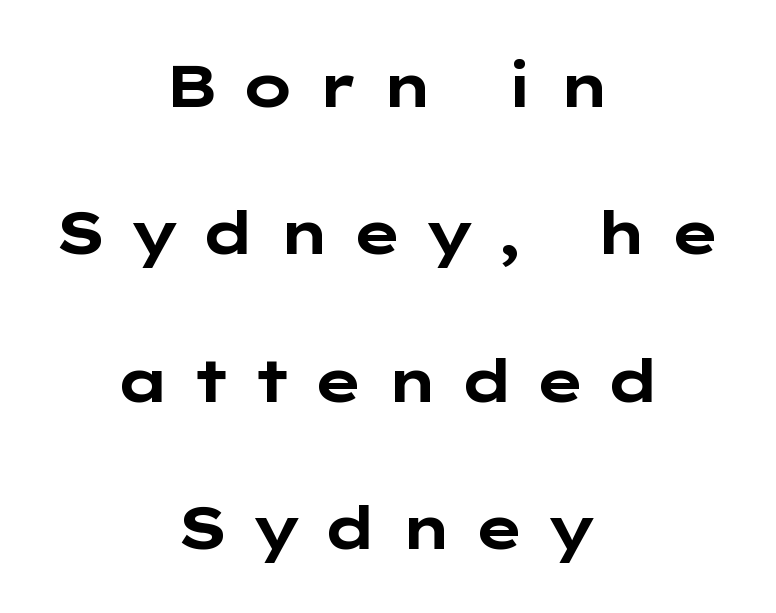
Decoration check: the copy has no underline. Nope, no serifs anywhere on these letters. Heavy-handed strokes throughout: this text is bold. The letters are spread apart with noticeably loose tracking.
